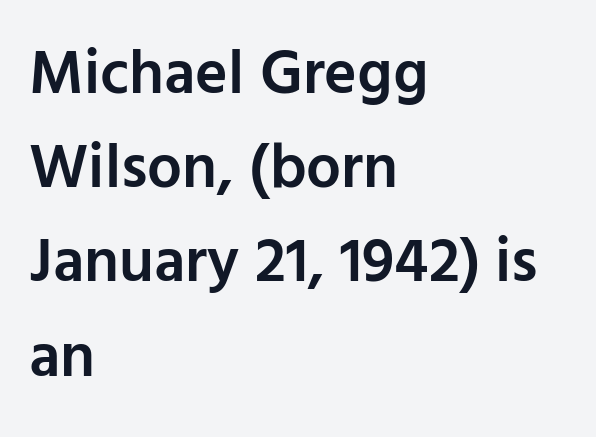
Q: Is the text bold? A: Semi-bold.
Q: Is the text italic (slanted)? A: No, it is upright.
Q: Is the typeface a serif or a sans-serif typeface? A: Sans-serif.
Q: Is the text underlined? A: No.
Q: How is the paragraph aligned? A: Left-aligned.
Q: Is the spacing between letters normal or unusually wide? A: Normal.
Q: Is the spacing between lines tight, normal or loose? A: Normal.
Q: Width (condensed, normal, or wide)? A: Normal.
Q: Stroke contrast? A: Low.
Q: x-height? A: Medium.
Q: Monospaced? A: No.
